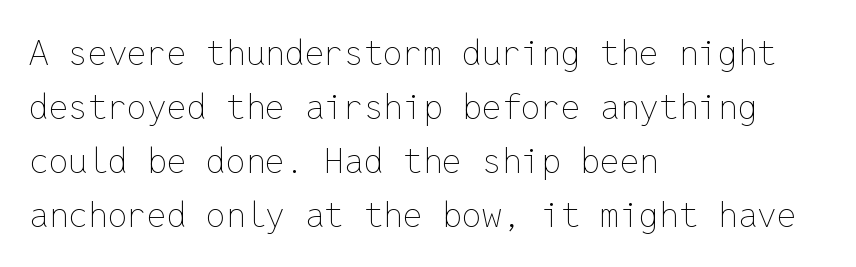
{"italic": "no", "bold": "no", "weight": "thin", "width": "normal", "stroke_contrast": "low", "x_height": "medium", "monospaced": "yes", "underline": "no", "align": "left", "line_spacing": "normal", "line_spacing_ratio": 1.54, "letter_spacing": "normal", "letter_spacing_em": 0.0, "glyph_px": 35}
